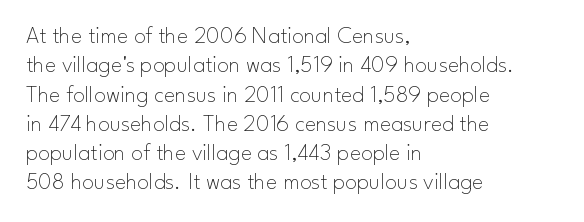
Notice how the stems are strictly vertical — no italics here. Standard letterfit; no display-style spreading of the glyphs. The space beneath each line is pristine and unruled. Counters stay open thanks to moderate or lighter strokes. A classic flush-left, rag-right setting is used for this passage.
